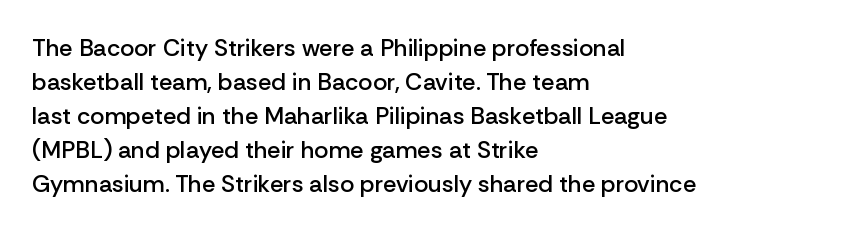
The image shows 24 px text type, upright; set left-aligned, normal line spacing (1.42x), normal letter spacing, not underlined.
